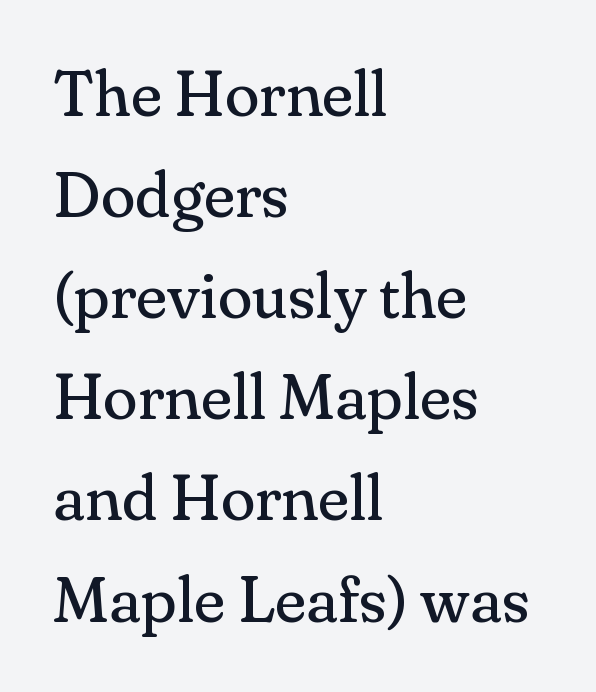
{"serif": "yes", "italic": "no", "bold": "no", "weight": "regular", "width": "normal", "stroke_contrast": "medium", "x_height": "small", "monospaced": "no", "underline": "no", "align": "left", "line_spacing": "normal", "line_spacing_ratio": 1.58, "letter_spacing": "normal", "letter_spacing_em": 0.0, "glyph_px": 64}
